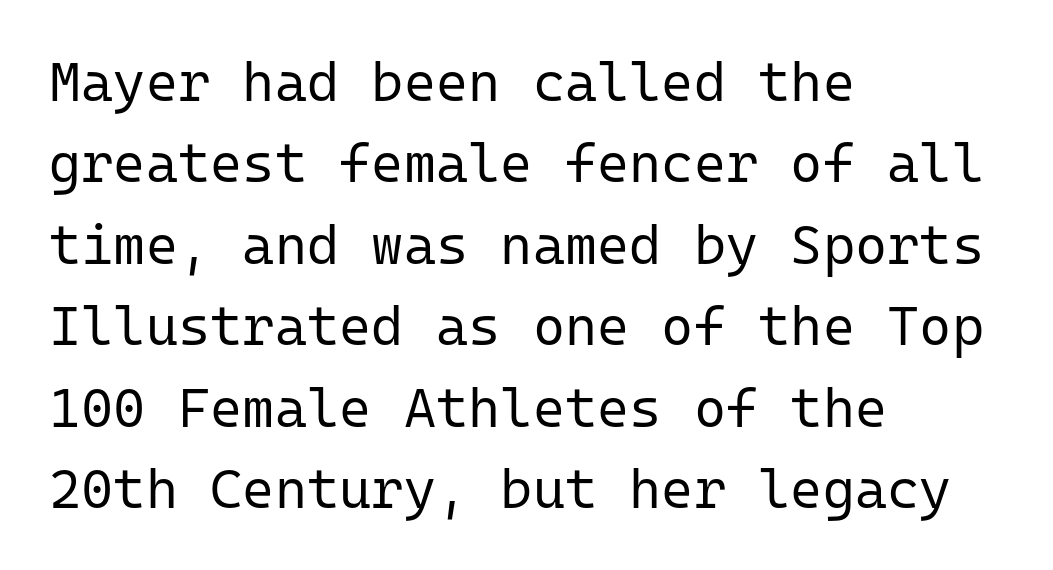
The image shows 55 px regular-weight sans-serif type, upright, monospaced; set left-aligned, normal line spacing (1.48x), normal letter spacing, not underlined; low stroke contrast and a medium x-height.
